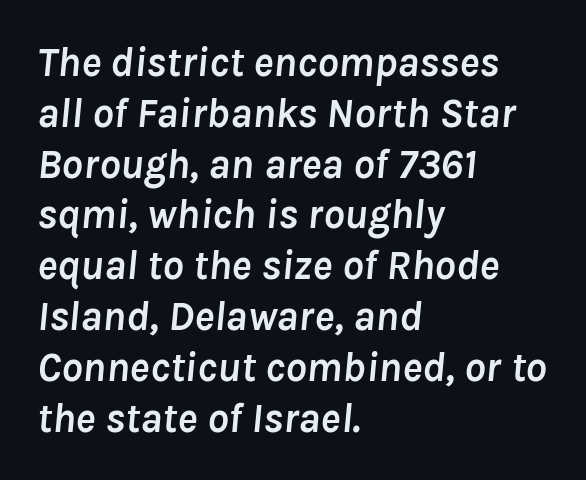
{"italic": "yes", "lean": "right", "slant_degrees": 8, "bold": "yes", "weight": "semibold", "width": "normal", "stroke_contrast": "low", "x_height": "medium", "monospaced": "no", "underline": "no", "align": "left", "line_spacing_ratio": 1.21, "letter_spacing": "normal", "letter_spacing_em": 0.0, "glyph_px": 42}
